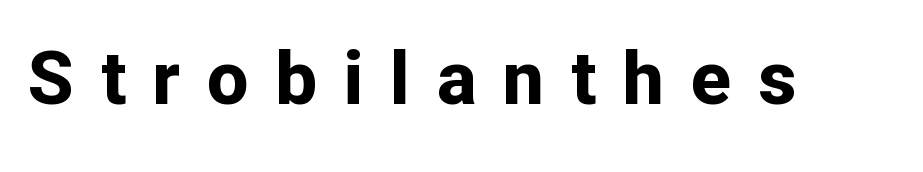
Q: Is the text bold? A: Yes.
Q: Is the text italic (slanted)? A: No, it is upright.
Q: Is the typeface a serif or a sans-serif typeface? A: Sans-serif.
Q: Is the text underlined? A: No.
Q: Is the spacing between letters normal or unusually wide? A: Unusually wide.
Q: Width (condensed, normal, or wide)? A: Normal.
Q: Stroke contrast? A: Low.
Q: x-height? A: Medium.
Q: Monospaced? A: No.
